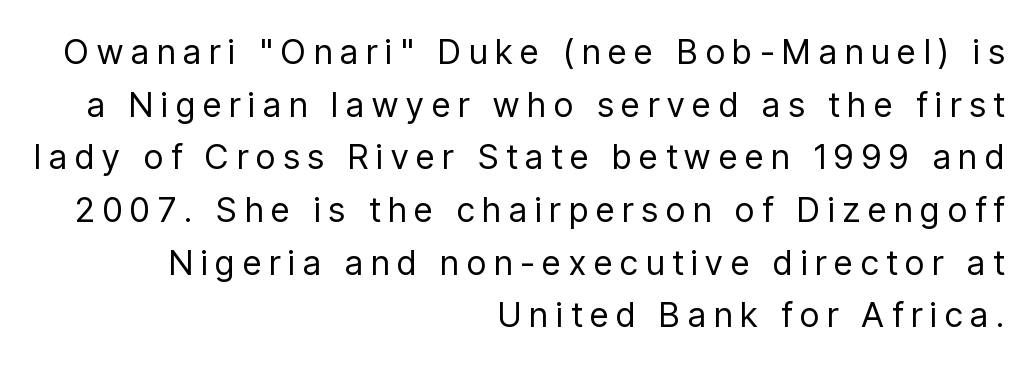
Loose tracking; the words dissolve into strings of separated letters. Which margin do the lines hug? The right one — the left edge is uneven. Heaviness? Minimal to ordinary, like unemphasized prose. The string is rendered with underlining switched off.
